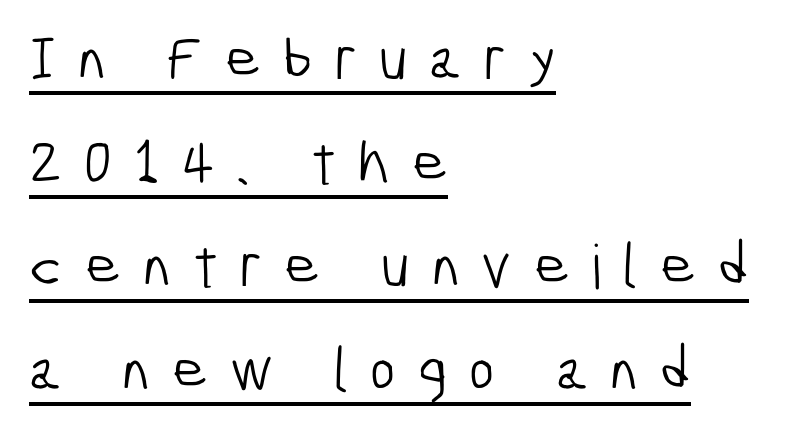
Weight: not bold — regular or lighter. Leading matches the norm, producing a regular column. Every word sits above its own underline. These lines are set flush left with a ragged right edge.
